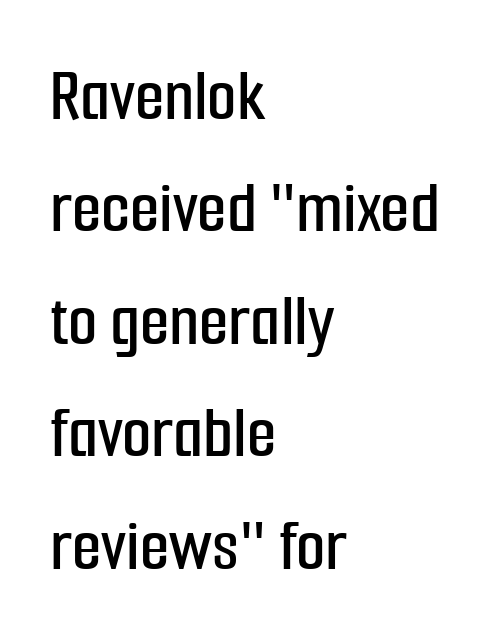
Q: Is the text italic (slanted)? A: No, it is upright.
Q: Is the typeface a serif or a sans-serif typeface? A: Sans-serif.
Q: Is the text underlined? A: No.
Q: How is the paragraph aligned? A: Left-aligned.
Q: Is the spacing between letters normal or unusually wide? A: Normal.
Q: Is the spacing between lines tight, normal or loose? A: Normal.
Q: Width (condensed, normal, or wide)? A: Condensed.
Q: Stroke contrast? A: Low.
Q: x-height? A: Medium.
Q: Monospaced? A: No.
